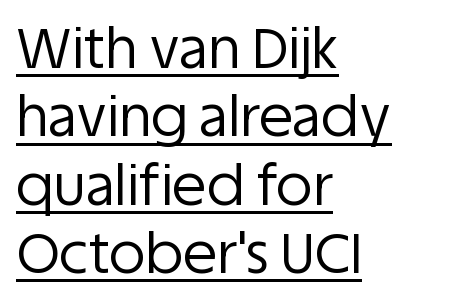
Q: Is the text bold? A: No.
Q: Is the text italic (slanted)? A: No, it is upright.
Q: Is the typeface a serif or a sans-serif typeface? A: Sans-serif.
Q: Is the text underlined? A: Yes.
Q: How is the paragraph aligned? A: Left-aligned.
Q: Is the spacing between letters normal or unusually wide? A: Normal.
Q: Width (condensed, normal, or wide)? A: Normal.
Q: Stroke contrast? A: Low.
Q: x-height? A: Large.
Q: Monospaced? A: No.
